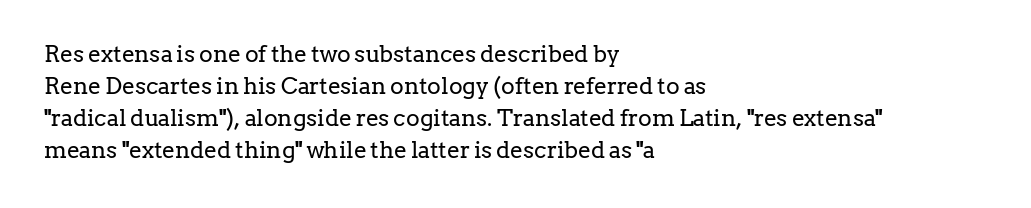
{"italic": "no", "bold": "no", "underline": "no", "align": "left", "line_spacing": "normal", "line_spacing_ratio": 1.39, "letter_spacing": "normal", "letter_spacing_em": 0.0, "glyph_px": 23}
